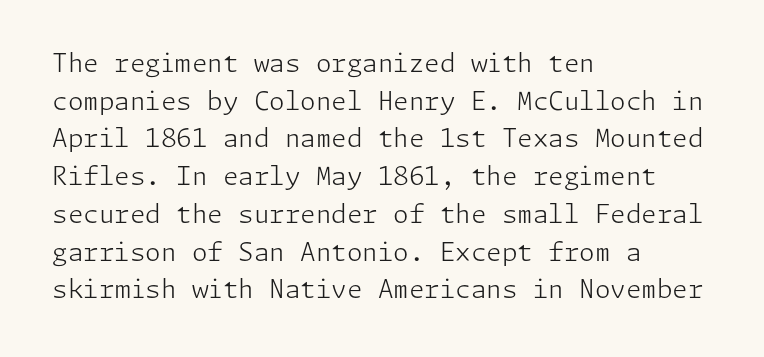
The image shows 25 px text type, upright; set left-aligned, normal line spacing (1.51x), normal letter spacing, not underlined.
